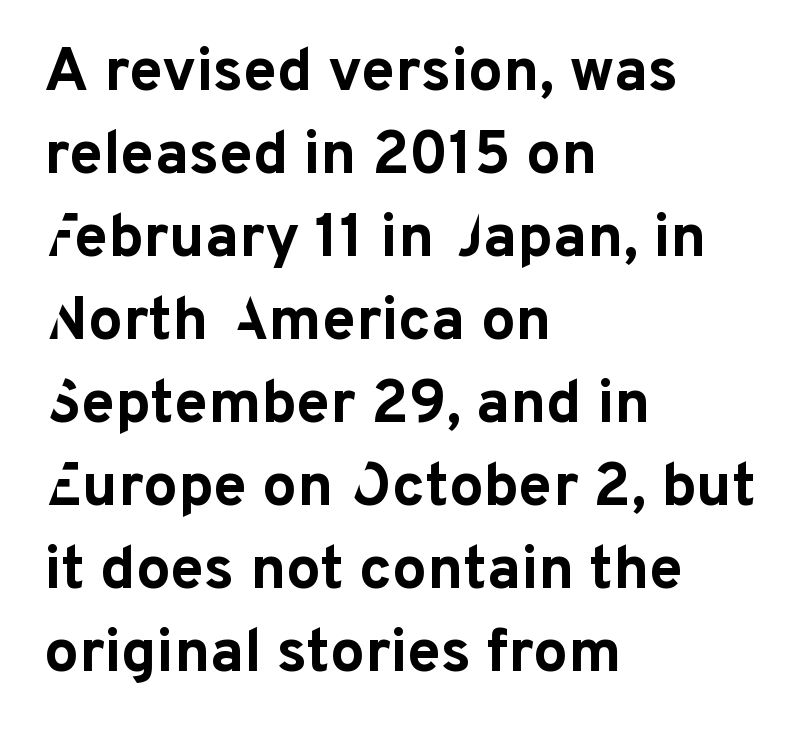
A clean baseline with only descenders dipping below it. This block has exactly the height ordinary leading produces. Designer's note — italics off, roman on. Each letter's strokes conclude bluntly, with no projecting serifs. This sample uses plain, unmodified letter spacing.
